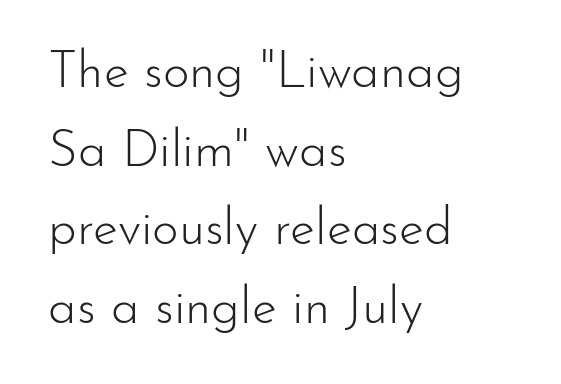
{"serif": "no", "italic": "no", "bold": "no", "weight": "light", "width": "normal", "stroke_contrast": "low", "x_height": "small", "monospaced": "no", "underline": "no", "align": "left", "line_spacing": "normal", "line_spacing_ratio": 1.54, "letter_spacing": "normal", "letter_spacing_em": 0.0, "glyph_px": 51}
